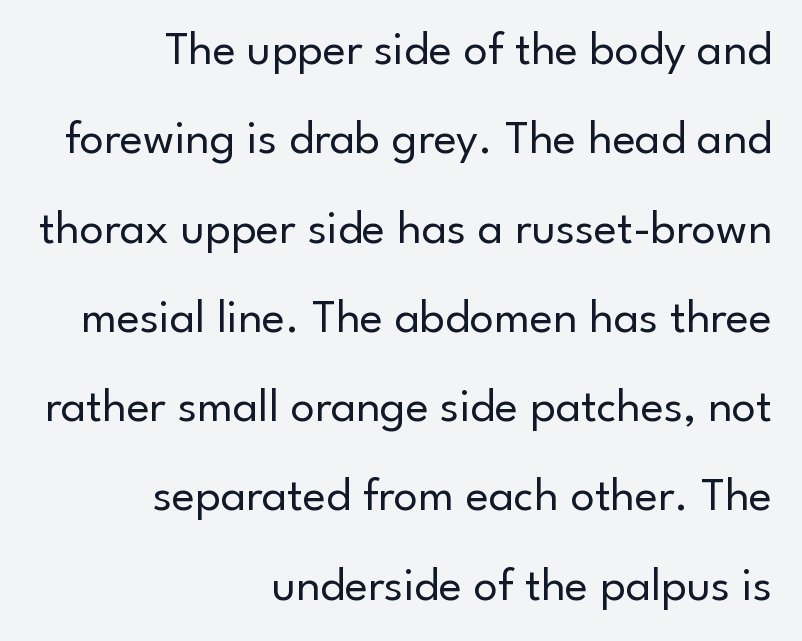
Q: Is the text bold? A: No.
Q: Is the text italic (slanted)? A: No, it is upright.
Q: Is the typeface a serif or a sans-serif typeface? A: Sans-serif.
Q: Is the text underlined? A: No.
Q: How is the paragraph aligned? A: Right-aligned.
Q: Is the spacing between letters normal or unusually wide? A: Normal.
Q: Width (condensed, normal, or wide)? A: Normal.
Q: Stroke contrast? A: Low.
Q: x-height? A: Small.
Q: Monospaced? A: No.
